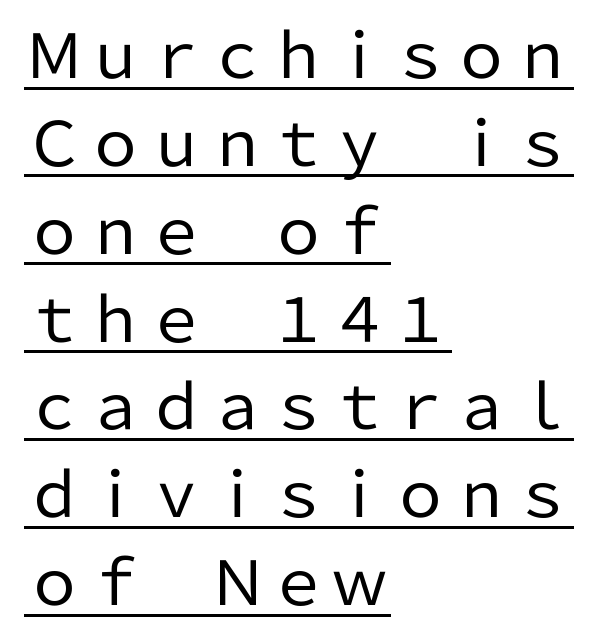
Q: Is the text bold? A: No.
Q: Is the text italic (slanted)? A: No, it is upright.
Q: Is the typeface a serif or a sans-serif typeface? A: Sans-serif.
Q: Is the text underlined? A: Yes.
Q: How is the paragraph aligned? A: Left-aligned.
Q: Is the spacing between letters normal or unusually wide? A: Normal.
Q: Is the spacing between lines tight, normal or loose? A: Normal.
Q: Width (condensed, normal, or wide)? A: Normal.
Q: Stroke contrast? A: Low.
Q: x-height? A: Medium.
Q: Monospaced? A: No.
